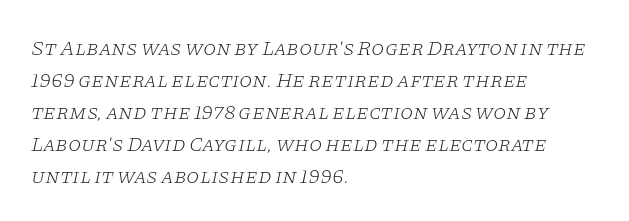
{"italic": "yes", "lean": "right", "slant_degrees": 11, "bold": "no", "underline": "no", "align": "left", "line_spacing": "normal", "line_spacing_ratio": 1.52, "letter_spacing": "normal", "letter_spacing_em": 0.0, "glyph_px": 21}
